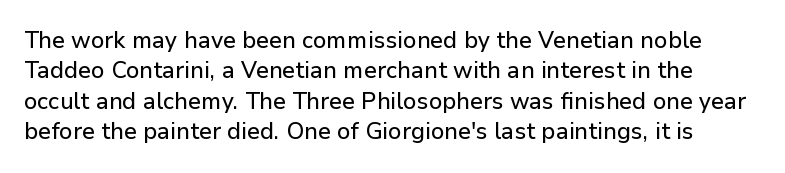
The image shows 23 px text type, upright; set normal line spacing (1.32x), normal letter spacing, not underlined.
